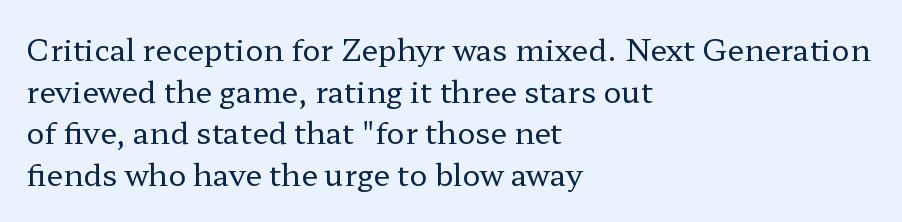
The image shows 30 px regular-weight, wide serif type, upright; set left-aligned, normal line spacing (1.39x), normal letter spacing, not underlined; low stroke contrast and a medium x-height.
